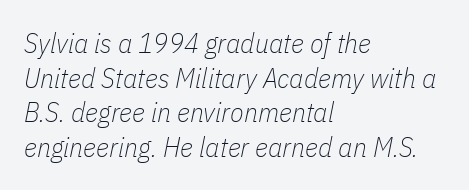
The typography opts for an oblique posture over an upright one. The weight would be labelled regular, book, light, or lighter still. Looks like regular typesetting: each glyph gets only the width it needs. The typesetter chose a ragged-right arrangement here. Glyph-to-glyph distance matches everyday printed text. The passage shown is not underscored anywhere.
